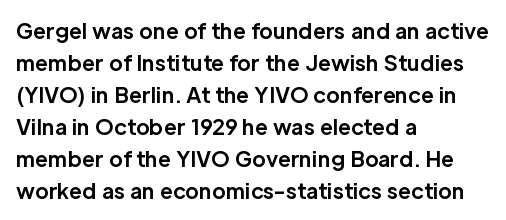
The type sits square on the baseline with zero lean. Summary of weight: heavy, a full bold. Interline gaps are of average width in this sample. The type is set solid horizontally, with unmodified tracking. Underline: absent.
